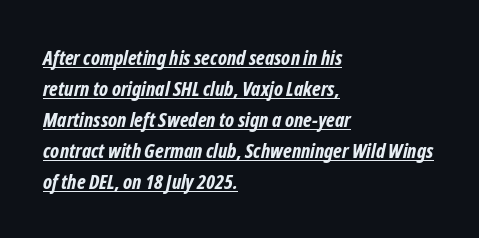
These lines sit exactly where default settings would place them. Horizontally, the lines are justified to the leading edge only. The rendering uses the underline text-decoration. I'd describe the lettering as bold — thick and assertive.
